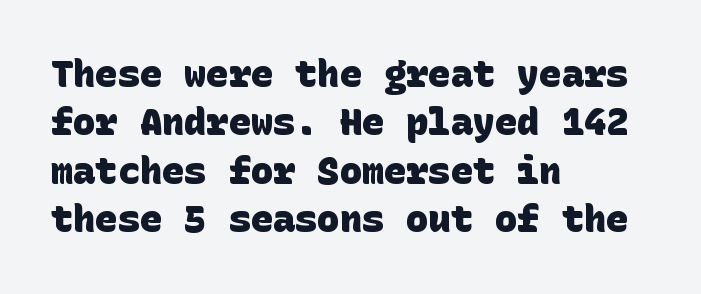
The image shows 37 px heavy sans-serif type; set left-aligned, normal line spacing (1.31x), normal letter spacing, not underlined; low stroke contrast and a large x-height.
